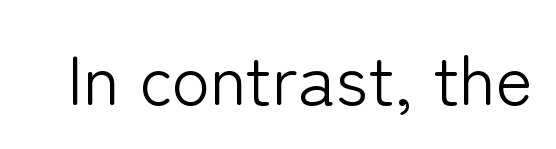
{"serif": "no", "italic": "no", "bold": "no", "weight": "light", "width": "normal", "stroke_contrast": "low", "x_height": "medium", "monospaced": "no", "underline": "no", "letter_spacing": "normal", "letter_spacing_em": 0.0, "glyph_px": 70}
